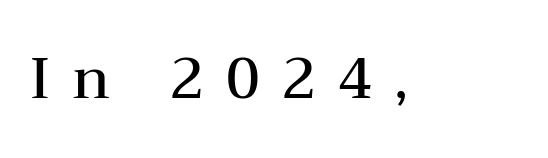
The image shows 56 px semibold, wide serif type, upright; set unusually wide letter spacing (+0.4 em), not underlined; medium stroke contrast and a medium x-height.
